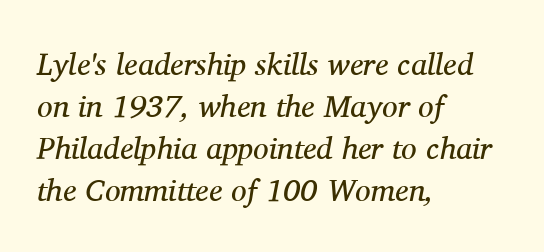
The image shows 31 px regular-weight serif type, italic (leaning right); set left-aligned, normal line spacing (1.35x), normal letter spacing, not underlined; medium stroke contrast and a medium x-height.
